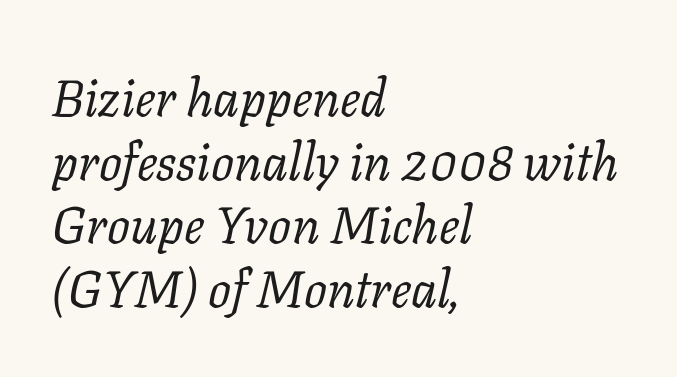
{"serif": "yes", "italic": "yes", "lean": "right", "slant_degrees": 11, "bold": "no", "weight": "regular", "width": "normal", "stroke_contrast": "low", "x_height": "medium", "monospaced": "no", "underline": "no", "align": "left", "line_spacing": "normal", "line_spacing_ratio": 1.25, "letter_spacing": "normal", "letter_spacing_em": 0.0, "glyph_px": 51}
